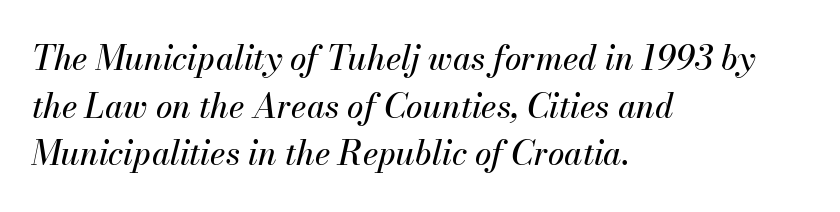
Q: Is the text italic (slanted)? A: Yes, it leans right by about 13 degrees.
Q: Is the text underlined? A: No.
Q: How is the paragraph aligned? A: Left-aligned.
Q: Is the spacing between letters normal or unusually wide? A: Normal.
Q: Is the spacing between lines tight, normal or loose? A: Normal.
Q: Width (condensed, normal, or wide)? A: Normal.
Q: Stroke contrast? A: Medium.
Q: x-height? A: Small.
Q: Monospaced? A: No.
